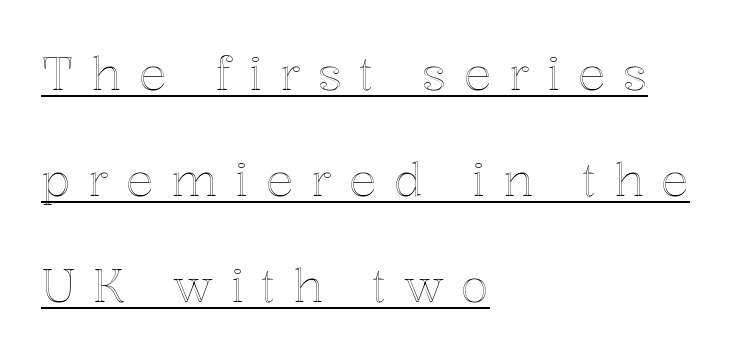
{"italic": "no", "width": "normal", "x_height": "medium", "monospaced": "no", "underline": "yes", "align": "left", "line_spacing": "loose", "line_spacing_ratio": 2.3, "letter_spacing": "wide", "letter_spacing_em": 0.38, "glyph_px": 46}
